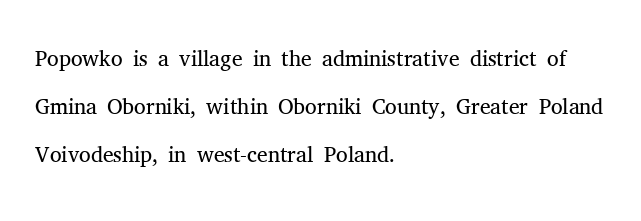
{"serif": "yes", "italic": "no", "bold": "no", "weight": "light", "width": "normal", "stroke_contrast": "medium", "x_height": "medium", "monospaced": "no", "underline": "no", "align": "left", "line_spacing": "normal", "line_spacing_ratio": 1.46, "letter_spacing": "normal", "letter_spacing_em": 0.0, "glyph_px": 33}
